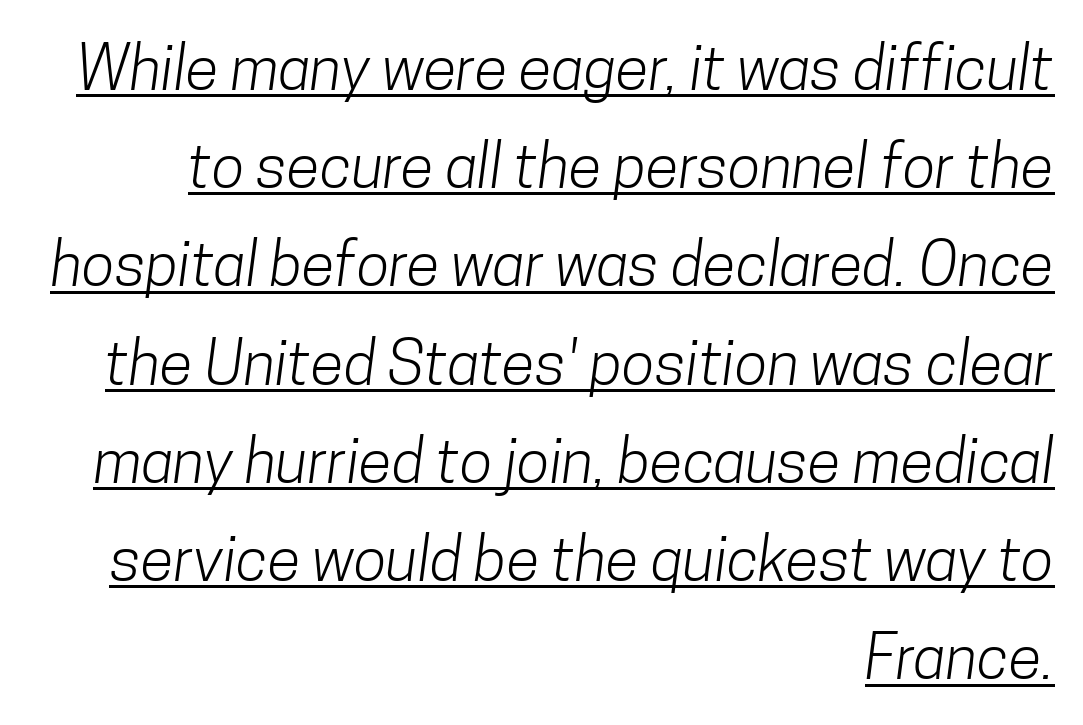
Leading matches the norm, producing a regular column. The rendering anchors every line to the right-hand side. The letters advance in unequal steps, a hallmark of proportional type. The glyphs are accompanied by a horizontal stroke just below them. Does the type have serifs? No, each stem ends abruptly.
